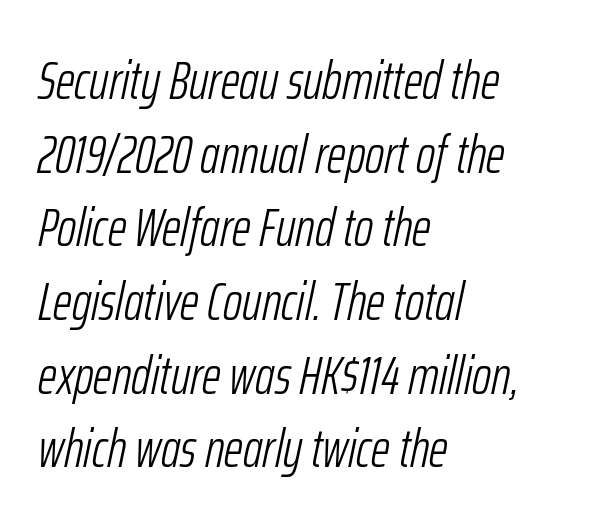
The image shows 53 px light, condensed type, italic (leaning right); set left-aligned, normal line spacing (1.39x), normal letter spacing, not underlined; low stroke contrast and a medium x-height.
